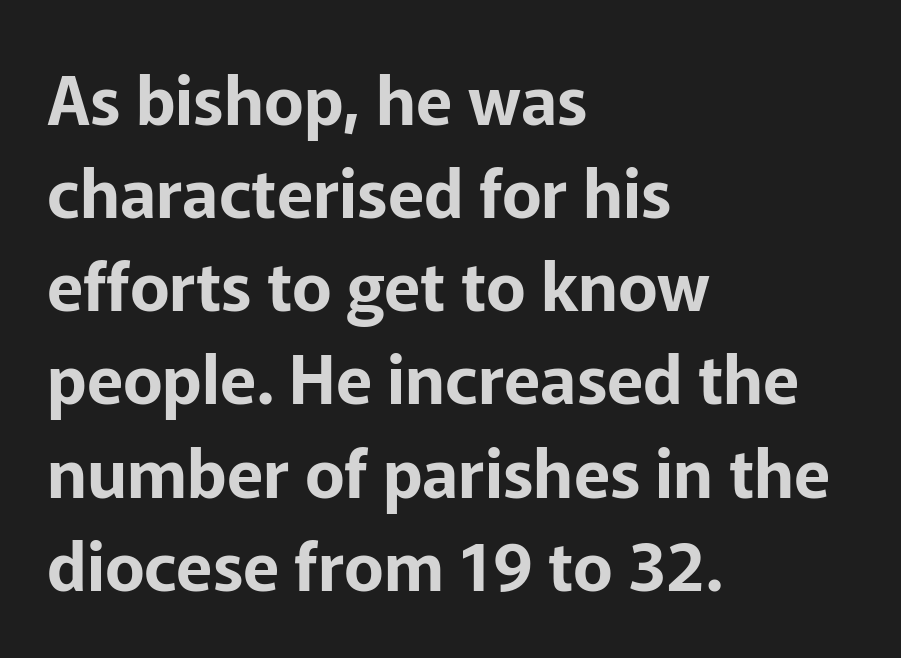
Q: Is the text italic (slanted)? A: No, it is upright.
Q: Is the typeface a serif or a sans-serif typeface? A: Sans-serif.
Q: Is the text underlined? A: No.
Q: How is the paragraph aligned? A: Left-aligned.
Q: Is the spacing between letters normal or unusually wide? A: Normal.
Q: Is the spacing between lines tight, normal or loose? A: Normal.
Q: Width (condensed, normal, or wide)? A: Normal.
Q: Stroke contrast? A: Low.
Q: x-height? A: Medium.
Q: Monospaced? A: No.
